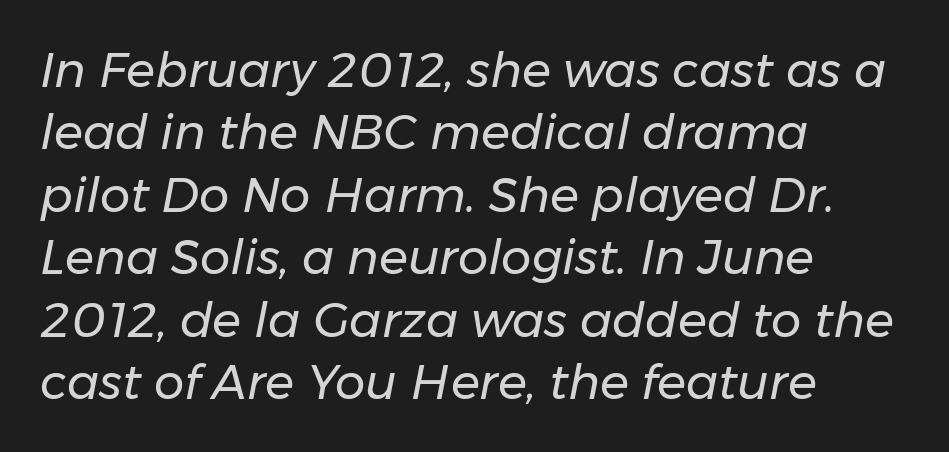
Q: Is the text bold? A: No.
Q: Is the text italic (slanted)? A: Yes, it leans right by about 11 degrees.
Q: Is the text underlined? A: No.
Q: How is the paragraph aligned? A: Left-aligned.
Q: Is the spacing between letters normal or unusually wide? A: Normal.
Q: Is the spacing between lines tight, normal or loose? A: Normal.
Q: Width (condensed, normal, or wide)? A: Normal.
Q: Stroke contrast? A: Low.
Q: x-height? A: Medium.
Q: Monospaced? A: No.
